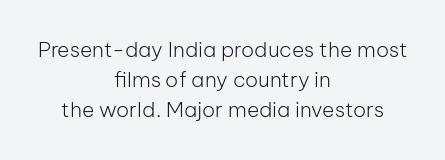
The image shows 21 px text type, upright; set centered, normal line spacing (1.44x), normal letter spacing, not underlined.
